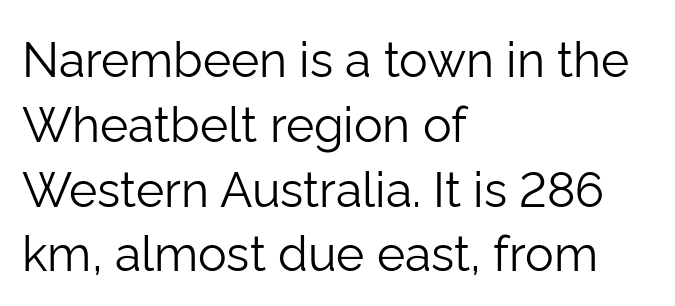
{"serif": "no", "italic": "no", "bold": "no", "weight": "light", "width": "normal", "stroke_contrast": "low", "x_height": "medium", "monospaced": "no", "underline": "no", "align": "left", "line_spacing": "normal", "line_spacing_ratio": 1.35, "letter_spacing": "normal", "letter_spacing_em": 0.0, "glyph_px": 48}
